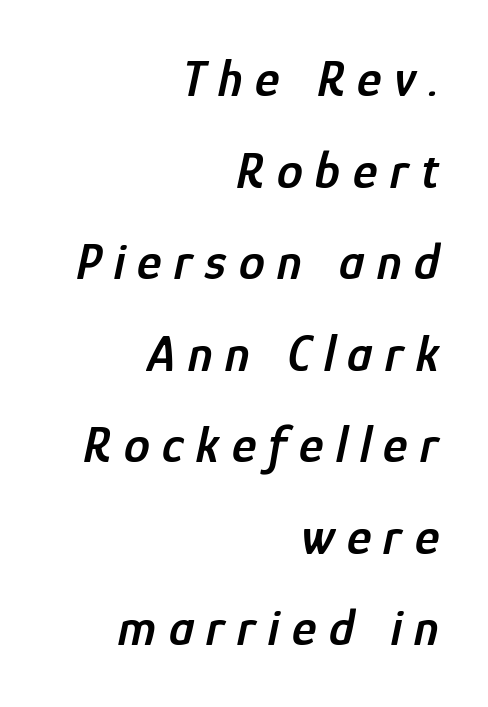
The image shows 52 px semibold, condensed type, italic (leaning right); set right-aligned, line spacing 1.76x, unusually wide letter spacing (+0.24 em), not underlined; low stroke contrast and a medium x-height.
